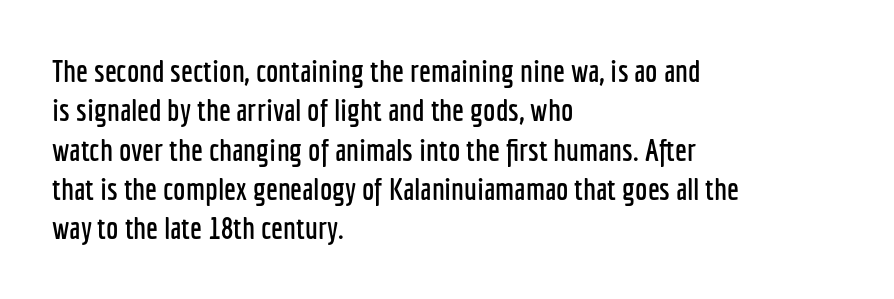
The image shows 31 px condensed sans-serif type, upright; set left-aligned, normal line spacing (1.27x), normal letter spacing, not underlined; low stroke contrast and a medium x-height.
